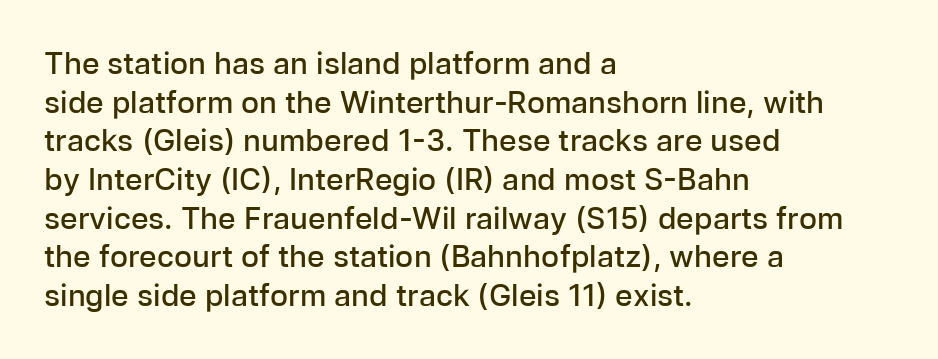
{"serif": "no", "italic": "no", "bold": "semi", "weight": "semibold", "width": "normal", "stroke_contrast": "low", "x_height": "medium", "monospaced": "no", "underline": "no", "align": "left", "line_spacing": "normal", "line_spacing_ratio": 1.29, "letter_spacing": "normal", "letter_spacing_em": 0.0, "glyph_px": 30}
